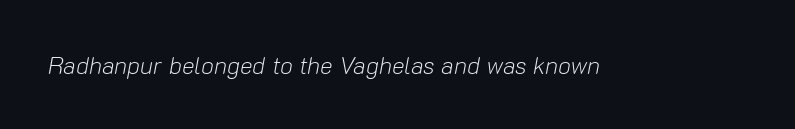
The image shows 24 px text type, italic (leaning right); set normal letter spacing, not underlined.
